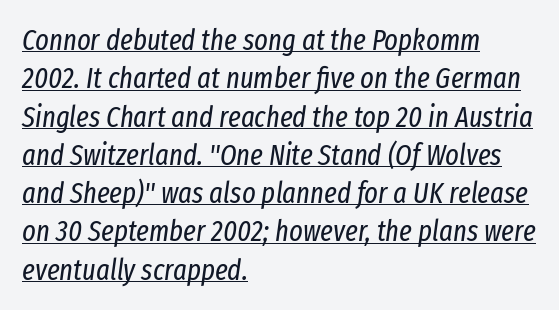
The image shows 29 px regular-weight, condensed type, italic (leaning right); set left-aligned, normal line spacing (1.32x), normal letter spacing, underlined; low stroke contrast and a medium x-height.
